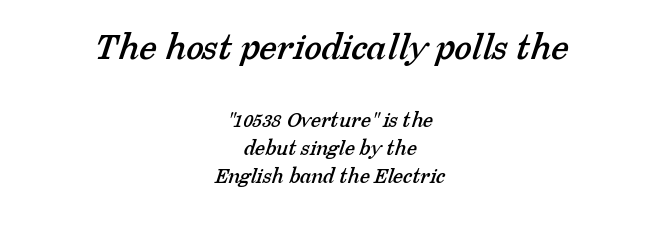
The first block has been scaled up relative to the second. This rendering leaves character spacing at its baseline value. Is this a fixed-width face? No — the glyphs have proportional, varying widths. Just letters on the line, the space beneath them empty. Does the copy run flush right? No — it is centered line by line.
